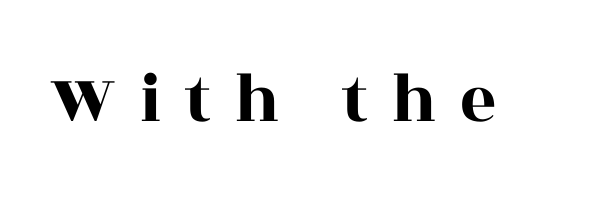
Q: Is the text italic (slanted)? A: No, it is upright.
Q: Is the typeface a serif or a sans-serif typeface? A: Serif.
Q: Is the text underlined? A: No.
Q: Is the spacing between letters normal or unusually wide? A: Unusually wide.
Q: Width (condensed, normal, or wide)? A: Wide.
Q: x-height? A: Large.
Q: Monospaced? A: No.
